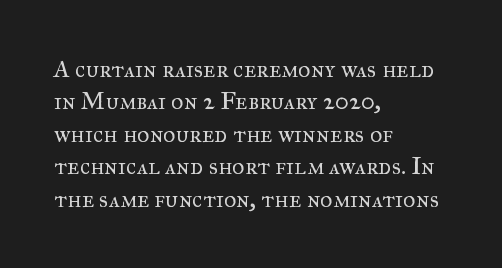
Q: Is the text bold? A: No.
Q: Is the text italic (slanted)? A: No, it is upright.
Q: Is the text underlined? A: No.
Q: How is the paragraph aligned? A: Left-aligned.
Q: Is the spacing between letters normal or unusually wide? A: Normal.
Q: Is the spacing between lines tight, normal or loose? A: Normal.
